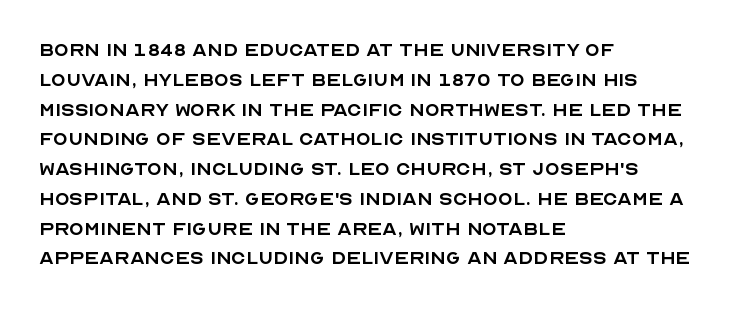
If you drew a line through each stem, it would be perfectly vertical. Tracking value appears to be zero — textbook default spacing. The rag falls on the right side of this text block. The face looks like a standard text weight, possibly lighter. The string is rendered with underlining switched off.
